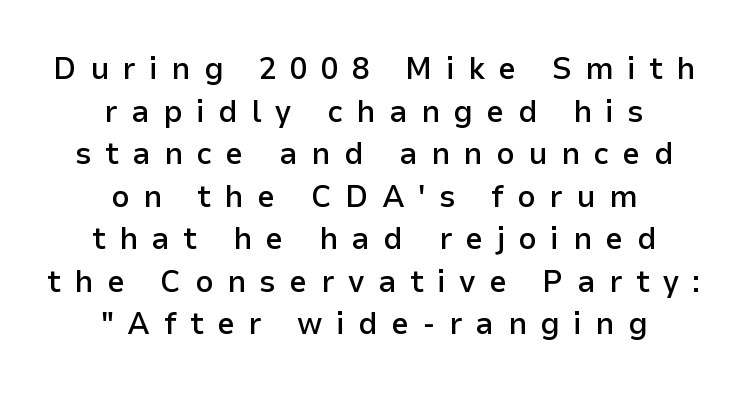
Lines of text with bare space underneath. The glyphs in this specimen are sans serif. Do the characters align in a grid? No, the font is proportional. Evenly set lines give the paragraph a standard silhouette. The face used here is rendered with a markedly widened letterfit. Every row of glyphs is offset so its center matches the block's center.
